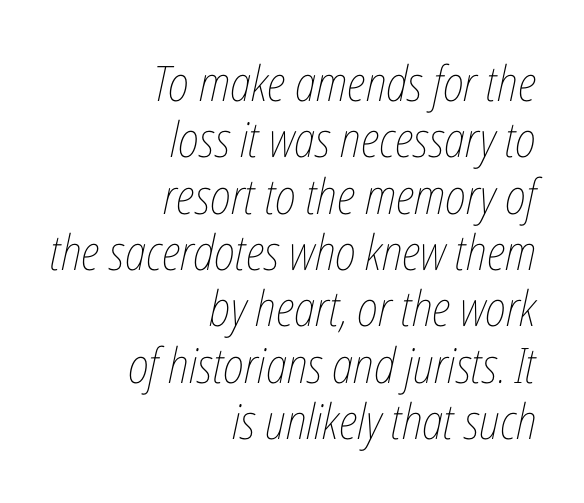
{"italic": "yes", "lean": "right", "slant_degrees": 12, "bold": "no", "weight": "thin", "width": "condensed", "stroke_contrast": "low", "x_height": "medium", "monospaced": "no", "underline": "no", "align": "right", "line_spacing": "tight", "line_spacing_ratio": 1.15, "letter_spacing": "normal", "letter_spacing_em": 0.0, "glyph_px": 49}
